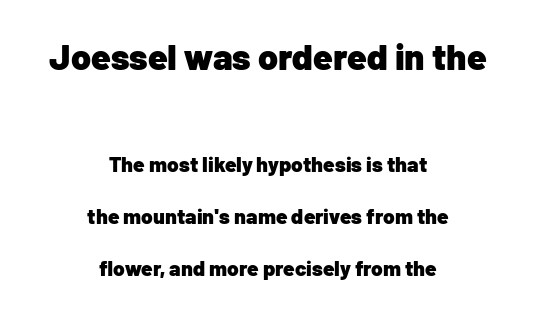
{"serif": "no", "italic": "no", "bold": "yes", "weight": "heavy", "width": "normal", "stroke_contrast": "low", "x_height": "medium", "monospaced": "no", "underline": "no", "align": "center", "line_spacing": "loose", "line_spacing_ratio": 2.46, "letter_spacing": "normal", "letter_spacing_em": 0.0, "larger_block": "first", "size_ratio": 1.71, "glyph_px": 36}
